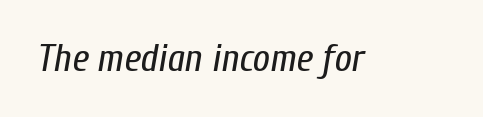
Q: Is the text bold? A: No.
Q: Is the text italic (slanted)? A: Yes, it leans right by about 10 degrees.
Q: Is the text underlined? A: No.
Q: Is the spacing between letters normal or unusually wide? A: Normal.
Q: Width (condensed, normal, or wide)? A: Condensed.
Q: Stroke contrast? A: Low.
Q: x-height? A: Medium.
Q: Monospaced? A: No.
